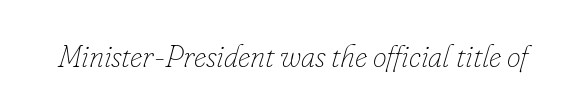
The image shows 31 px thin type, italic (leaning right); set normal letter spacing, not underlined; low stroke contrast and a small x-height.
